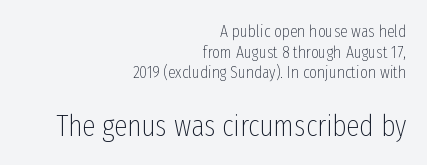
The face used here appears at its bigger size in the lower chunk. Has an underline been added? It has not. Summary of weight: not heavy and not bold. Visually the block forms a straight wall on the right and a jagged coastline on the left. Looks like regular typesetting: each glyph gets only the width it needs. Is there any slant? The stems are plumb.
